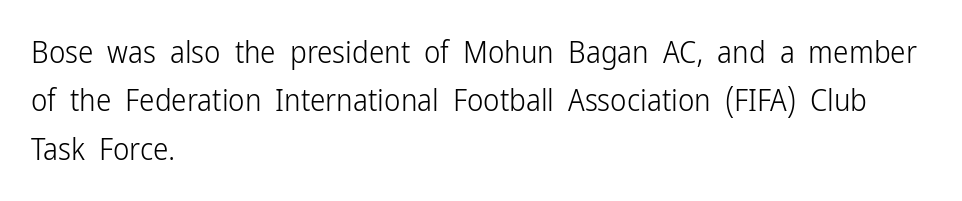
The type family on display is of the sans-serif kind. Standard letterfit; no display-style spreading of the glyphs. Looks like regular typesetting: each glyph gets only the width it needs. Compared with a typical body face, this is equally light or lighter still. The rendering uses a moderate line-height, typical for paragraphs.
